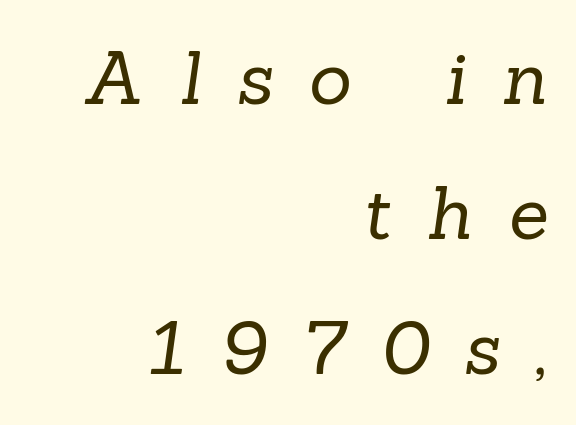
The image shows 73 px regular-weight serif type; set right-aligned, line spacing 1.85x, unusually wide letter spacing (+0.49 em), not underlined; low stroke contrast and a medium x-height.
